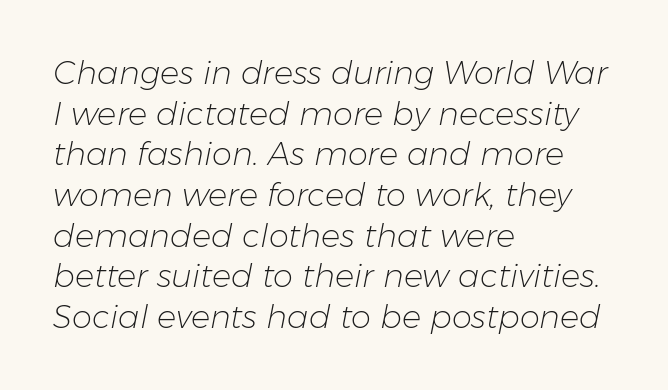
Q: Is the text bold? A: No.
Q: Is the text italic (slanted)? A: Yes, it leans right by about 11 degrees.
Q: Is the text underlined? A: No.
Q: How is the paragraph aligned? A: Left-aligned.
Q: Is the spacing between letters normal or unusually wide? A: Normal.
Q: Is the spacing between lines tight, normal or loose? A: Normal.
Q: Width (condensed, normal, or wide)? A: Normal.
Q: Stroke contrast? A: Low.
Q: x-height? A: Medium.
Q: Monospaced? A: No.
